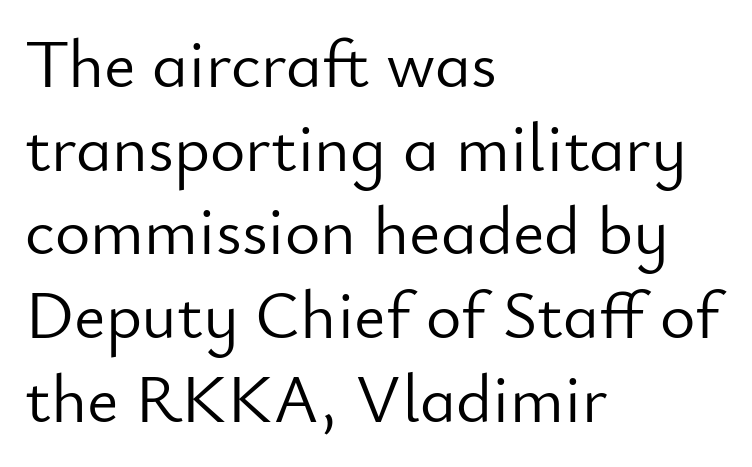
Q: Is the text bold? A: No.
Q: Is the text italic (slanted)? A: No, it is upright.
Q: Is the typeface a serif or a sans-serif typeface? A: Sans-serif.
Q: Is the text underlined? A: No.
Q: How is the paragraph aligned? A: Left-aligned.
Q: Is the spacing between letters normal or unusually wide? A: Normal.
Q: Width (condensed, normal, or wide)? A: Normal.
Q: Stroke contrast? A: Low.
Q: x-height? A: Small.
Q: Monospaced? A: No.
